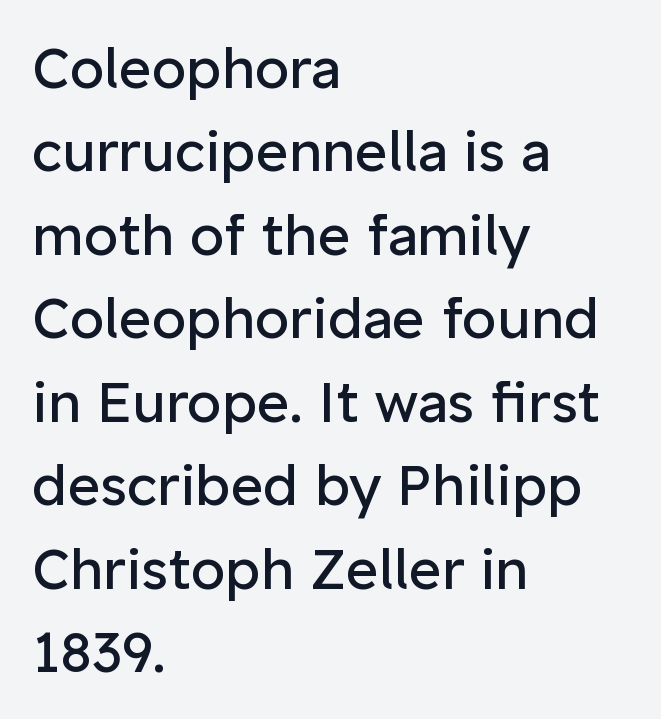
The image shows 56 px regular-weight sans-serif type, upright; set left-aligned, normal line spacing (1.49x), normal letter spacing, not underlined; low stroke contrast and a medium x-height.
